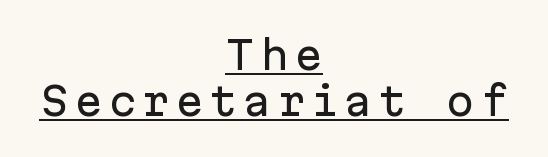
No feet cap the strokes, marking this as sans-serif type. Horizontal alignment here is central, giving a formal, balanced look. Fixed-width glyphs throughout — classic coding-font behaviour. Do the letters lean? They stand straight.
